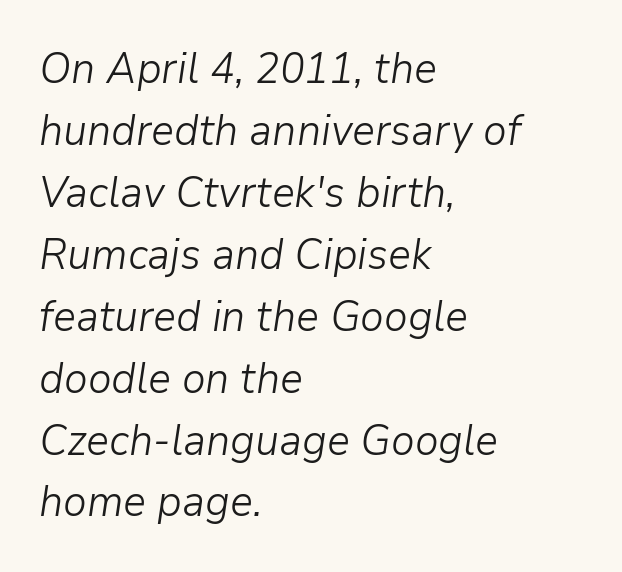
Q: Is the text bold? A: No.
Q: Is the text italic (slanted)? A: Yes, it leans right by about 9 degrees.
Q: Is the text underlined? A: No.
Q: How is the paragraph aligned? A: Left-aligned.
Q: Is the spacing between letters normal or unusually wide? A: Normal.
Q: Is the spacing between lines tight, normal or loose? A: Normal.
Q: Width (condensed, normal, or wide)? A: Normal.
Q: Stroke contrast? A: Low.
Q: x-height? A: Medium.
Q: Monospaced? A: No.
